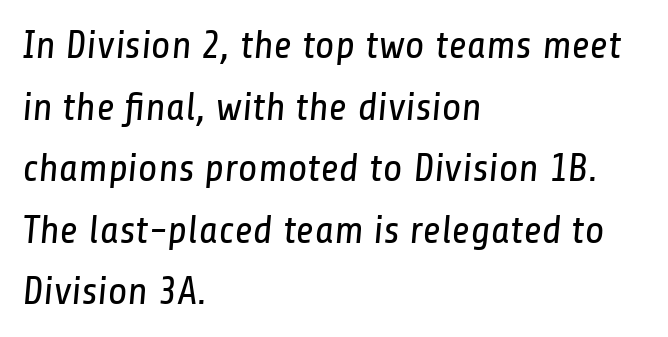
The paragraph shown leans on its left margin. Examine the stroke ends and you'll find no serifs. The face used here is rendered with its standard letterfit. Interline gaps are of average width in this sample.
